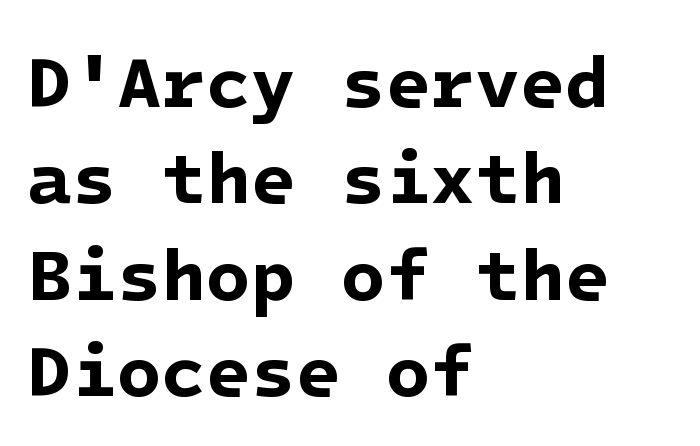
Pretty heavy lettering here — definitely bold. The letters sit at their default tracking, neither squeezed nor spread. Classification — sans serif. Successive baselines arrive at the customary interval. Caption: multi-line text, flush left, ragged right. Underline: absent.
